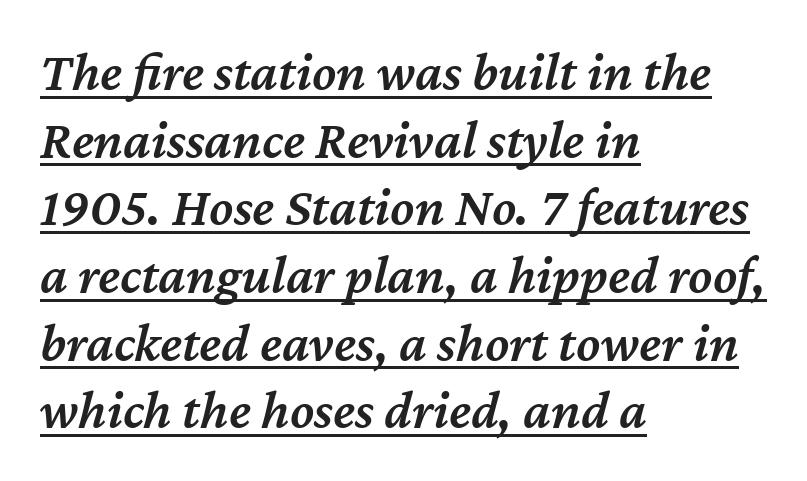
Q: Is the text bold? A: Semi-bold.
Q: Is the text italic (slanted)? A: Yes, it leans right by about 12 degrees.
Q: Is the text underlined? A: Yes.
Q: How is the paragraph aligned? A: Left-aligned.
Q: Is the spacing between letters normal or unusually wide? A: Normal.
Q: Width (condensed, normal, or wide)? A: Normal.
Q: Stroke contrast? A: Medium.
Q: x-height? A: Medium.
Q: Monospaced? A: No.
